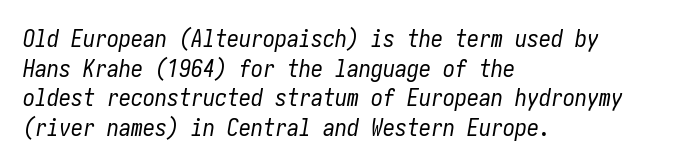
The rag falls on the right side of this text block. Heft: none added — not bold. This is oblique type, the kind used for emphasis or titles. The horizontal fit of the characters is conventional and even. Plain, unruled lines of type.
